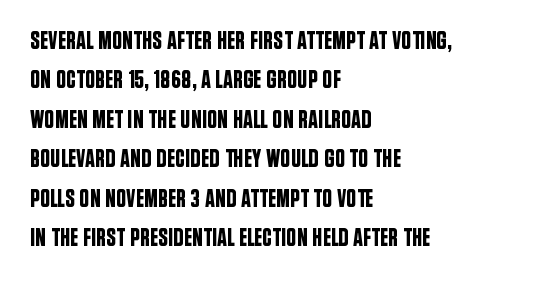
{"italic": "no", "underline": "no", "align": "left", "line_spacing": "normal", "line_spacing_ratio": 1.58, "letter_spacing": "normal", "letter_spacing_em": 0.0, "glyph_px": 25}
